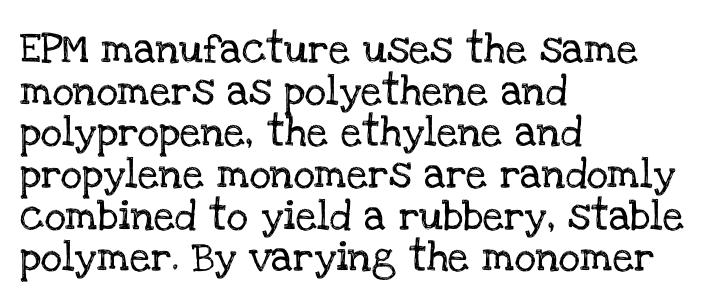
Q: Is the text italic (slanted)? A: No, it is upright.
Q: Is the typeface a serif or a sans-serif typeface? A: Serif.
Q: Is the text underlined? A: No.
Q: How is the paragraph aligned? A: Left-aligned.
Q: Is the spacing between letters normal or unusually wide? A: Normal.
Q: Is the spacing between lines tight, normal or loose? A: Normal.
Q: Width (condensed, normal, or wide)? A: Normal.
Q: Stroke contrast? A: Low.
Q: x-height? A: Large.
Q: Monospaced? A: No.
